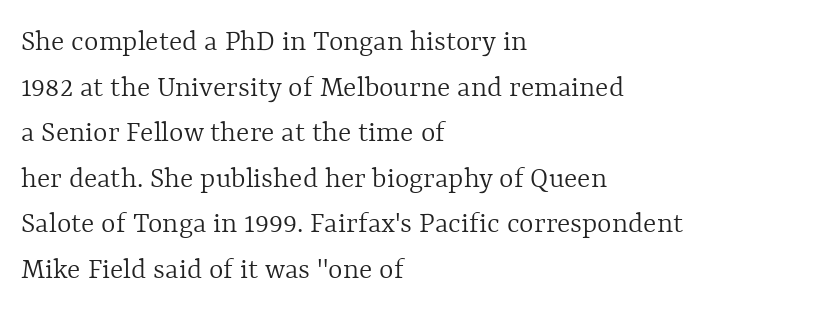
The image shows 31 px light type, upright; set left-aligned, normal line spacing (1.47x), normal letter spacing, not underlined; a medium x-height.
